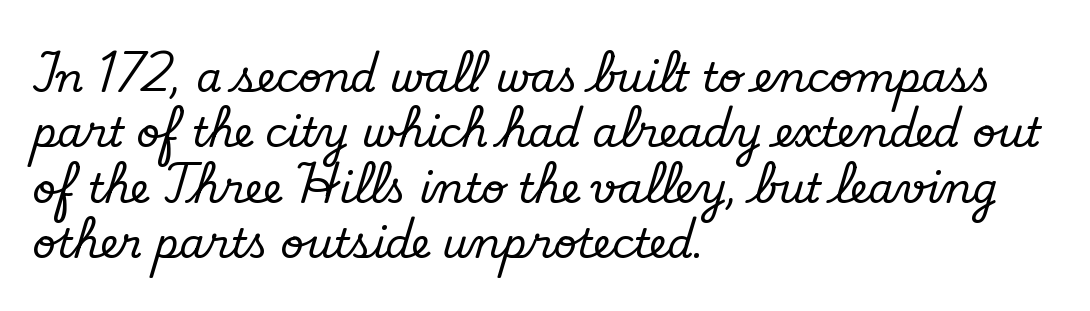
The image shows 41 px serif type; set left-aligned, normal line spacing (1.35x), normal letter spacing, not underlined; low stroke contrast and a small x-height.
